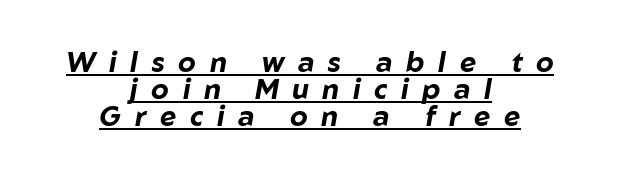
The image shows 28 px bold type, italic (leaning right); set centered, tight line spacing (0.96x), unusually wide letter spacing (+0.49 em), underlined; low stroke contrast and a medium x-height.
